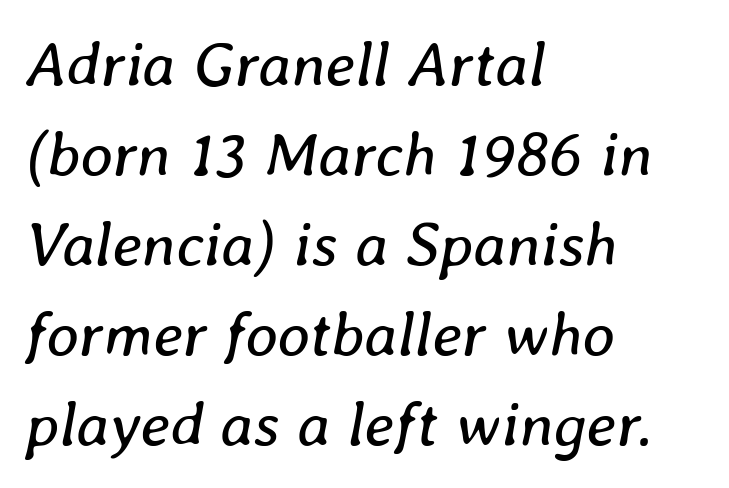
{"italic": "yes", "lean": "right", "slant_degrees": 8, "bold": "no", "weight": "regular", "width": "normal", "stroke_contrast": "low", "x_height": "medium", "monospaced": "no", "underline": "no", "align": "left", "line_spacing": "normal", "line_spacing_ratio": 1.43, "letter_spacing": "normal", "letter_spacing_em": 0.0, "glyph_px": 63}
